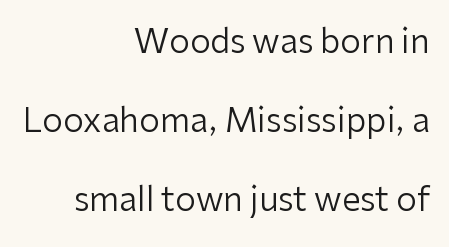
The type family on display is of the sans-serif kind. This sample trades compactness for vertical openness between lines. This sample uses an upright cut, with every glyph sitting square on the baseline. You could not count columns in this text — the font is proportionally spaced. A clean baseline with only descenders dipping below it.
